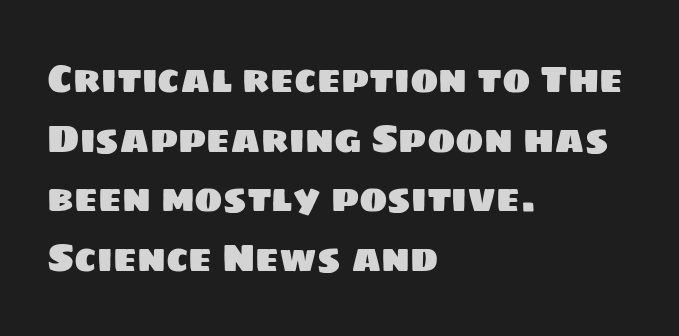
All the whitespace from short lines collects on the right. Compared with typical body copy, the letter spacing here is the same. Interline gaps are of average width in this sample. Varying glyph widths throughout — classic text-font behaviour. Serif or sans? Sans — the stroke terminals are bare.
